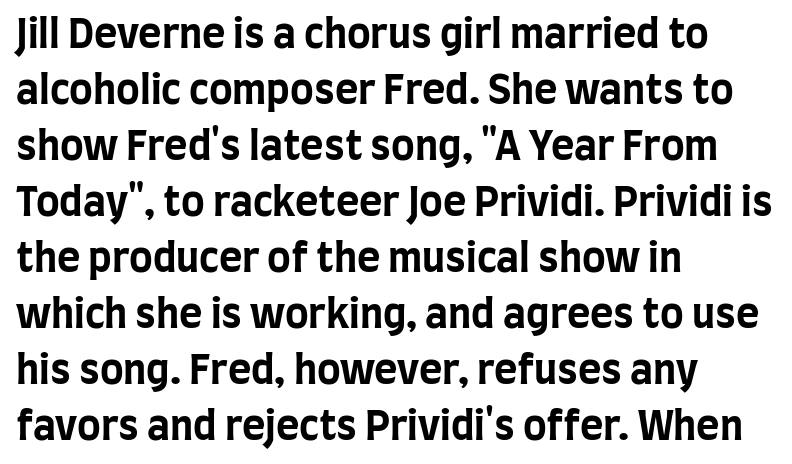
This rendering leaves character spacing at its baseline value. The lines sit at an ordinary, default distance from one another. The face used here is proportionally spaced, like ordinary book or web type. I'd call this a sans setting — the letters go barefoot.
